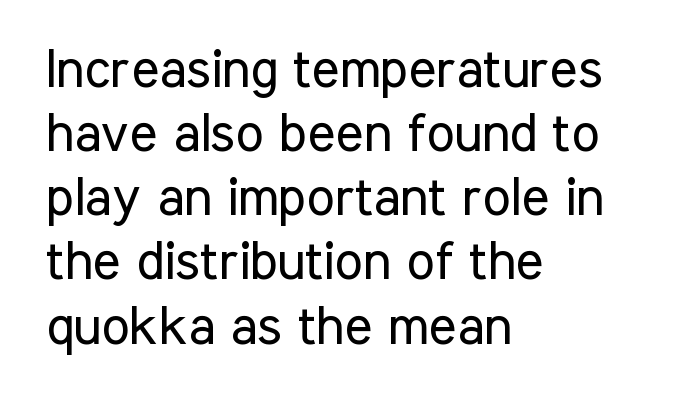
The image shows 53 px regular-weight, condensed sans-serif type, upright; set left-aligned, line spacing 1.21x, normal letter spacing, not underlined; low stroke contrast and a medium x-height.
